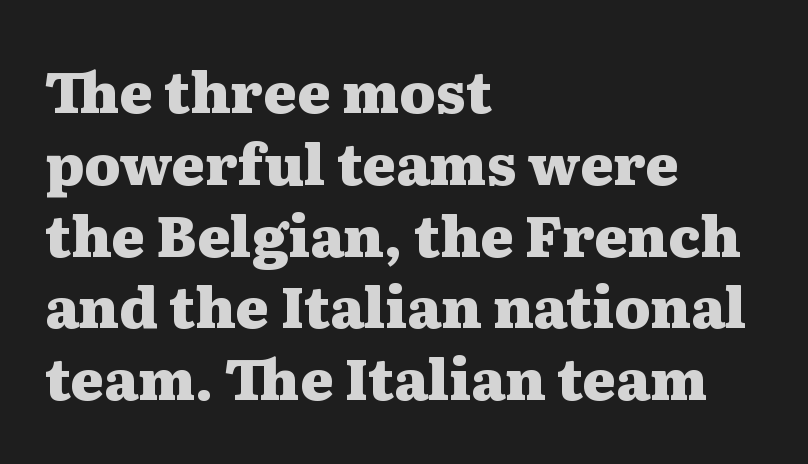
Rendered with straight, roman letterforms. Successive baselines arrive at the customary interval. The letterforms sit shoulder to shoulder at normal distance. The paragraph has a hard left edge and a soft right edge. A clean baseline with only descenders dipping below it. The type family on display is of the serif kind.
